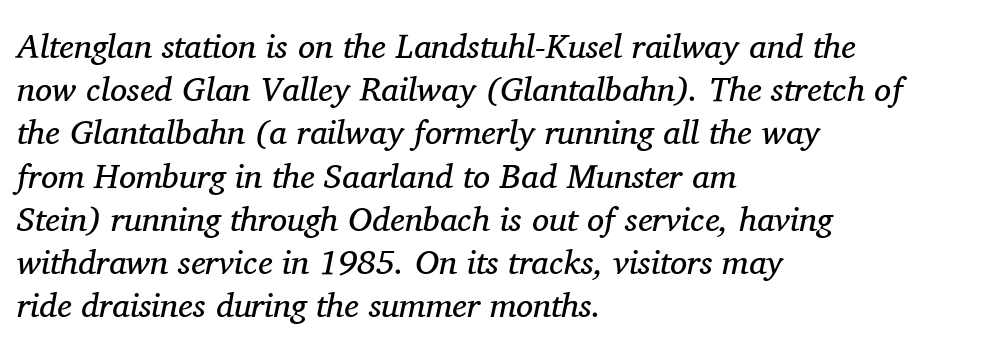
Serif or sans? Serif — the stroke terminals have little feet. Think of a printed novel: that variable character pitch is what you see here. If you drew a ruler down the left edge, every line would touch it. Caption: face not bold, strokes unweighted.
